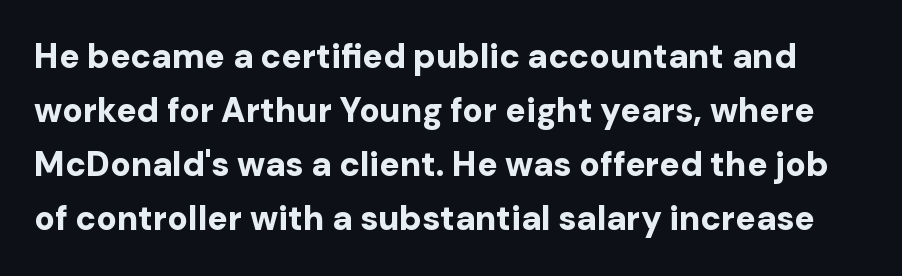
A roman cut, with each character standing at attention. Students, observe: this is what conventionally led text looks like. You could not count columns in this text — the font is proportionally spaced. The text was rendered using a sans face with plain stroke endings. Typesetter's note: full bold, strokes at maximum text heaviness. Check under the words: just untouched page.
